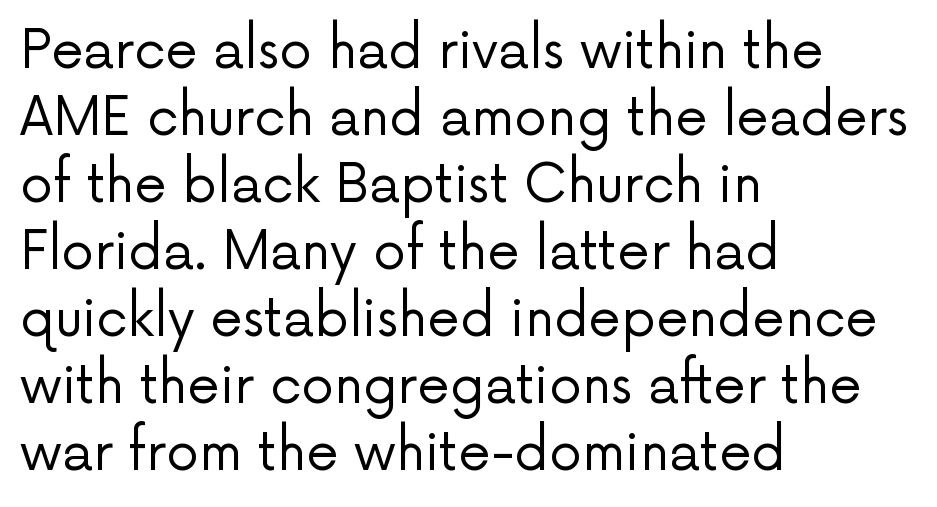
Quick note: not italic, upright. Stem width sits at or under what a default text font uses. Typographically, this falls in the sans-serif category. This rendering features lettering with no underline. What's the leading like? Ordinary, nothing unusual. Each letter keeps its own natural width here, so spacing adapts to shape.
